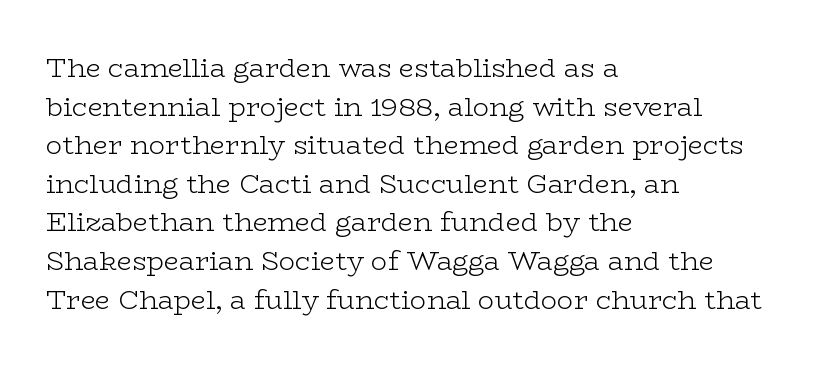
Stroke thickness stays within the range of a standard reading face or lighter. Notice how descenders clear the ascenders below comfortably — that's standard leading. There is no visible air inserted between adjacent glyphs. Casual observation: everything's shoved over to the left. The specimen omits any rule beneath the text block's lines. The letters stand straight up with perfectly vertical stems.
